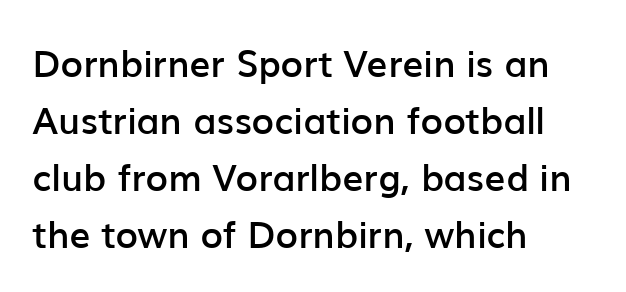
{"serif": "no", "italic": "no", "bold": "semi", "weight": "semibold", "width": "normal", "stroke_contrast": "low", "x_height": "medium", "monospaced": "no", "underline": "no", "align": "left", "line_spacing": "normal", "line_spacing_ratio": 1.54, "letter_spacing": "normal", "letter_spacing_em": 0.0, "glyph_px": 37}
